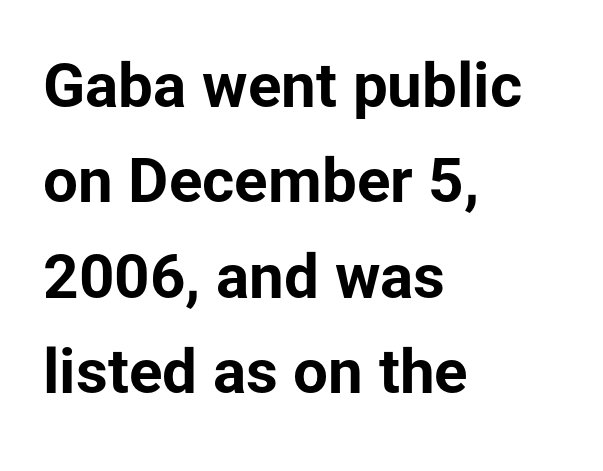
Posture: upright roman. The rendering keeps characters at their native spacing. The paragraph has a hard left edge and a soft right edge. Note: no serifs on the glyphs.
